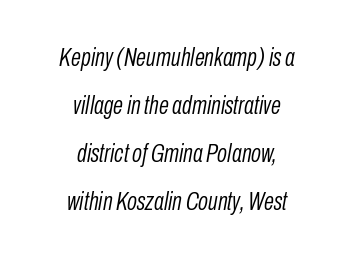
{"italic": "yes", "lean": "right", "slant_degrees": 10, "bold": "no", "underline": "no", "align": "center", "line_spacing_ratio": 1.84, "letter_spacing": "normal", "letter_spacing_em": 0.0, "glyph_px": 26}
